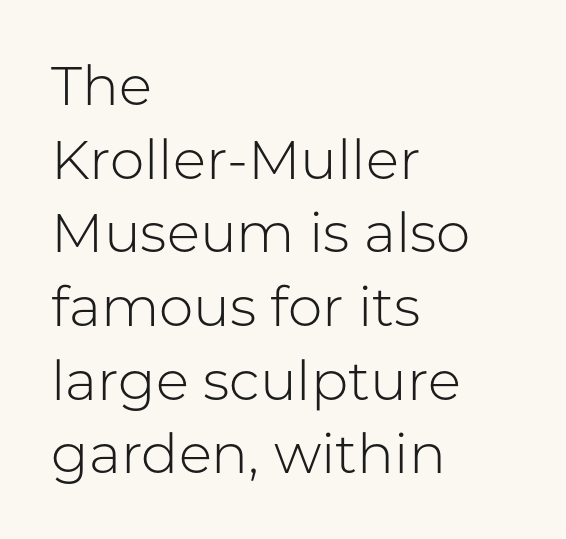
How are the letters spaced? Ordinarily, with no added tracking. Designer's note — italics off, roman on. The typeface has the unassuming heft of standard copy or less. Leading matches the norm, producing a regular column. Plain, unruled lines of type.
